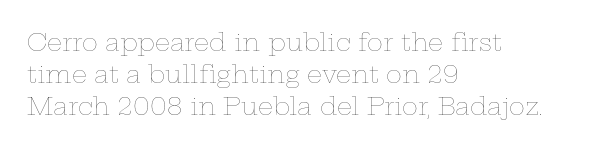
Q: Is the text bold? A: No.
Q: Is the text italic (slanted)? A: No, it is upright.
Q: Is the text underlined? A: No.
Q: How is the paragraph aligned? A: Left-aligned.
Q: Is the spacing between letters normal or unusually wide? A: Normal.
Q: Is the spacing between lines tight, normal or loose? A: Normal.
